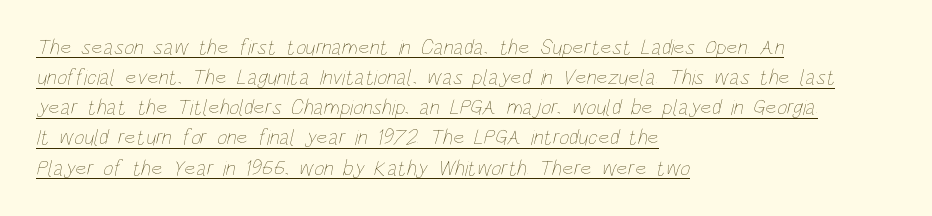
The image shows 22 px text type; set left-aligned, normal line spacing (1.37x), normal letter spacing, underlined.
